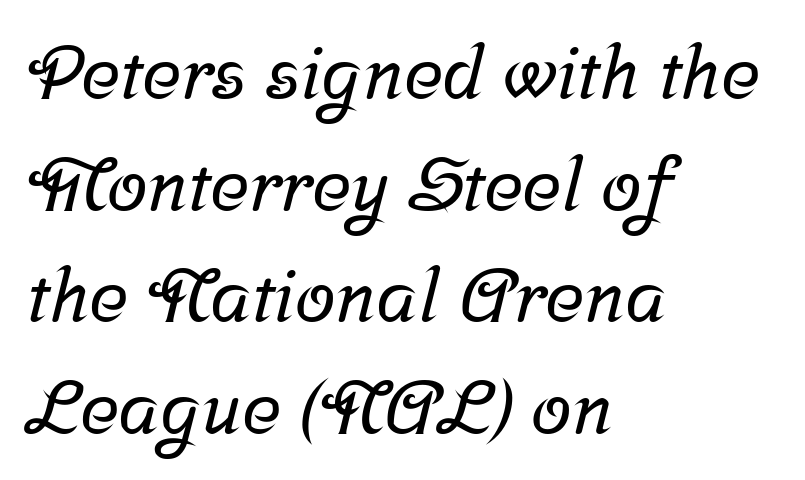
Between one letter and the next there's only the usual sliver of space. Beneath every word, the page is bare. The ragged edge is on the right, which tells us the setting is flush left. A typesetter would call this proportional, since set widths differ per character. Baseline-to-baseline distance is the conventional proportion of letter height.
